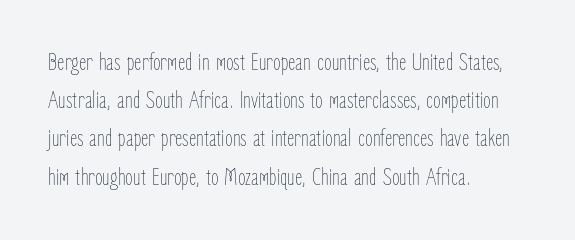
{"italic": "no", "bold": "no", "underline": "no", "align": "left", "line_spacing": "normal", "line_spacing_ratio": 1.53, "letter_spacing": "normal", "letter_spacing_em": 0.0, "glyph_px": 25}
